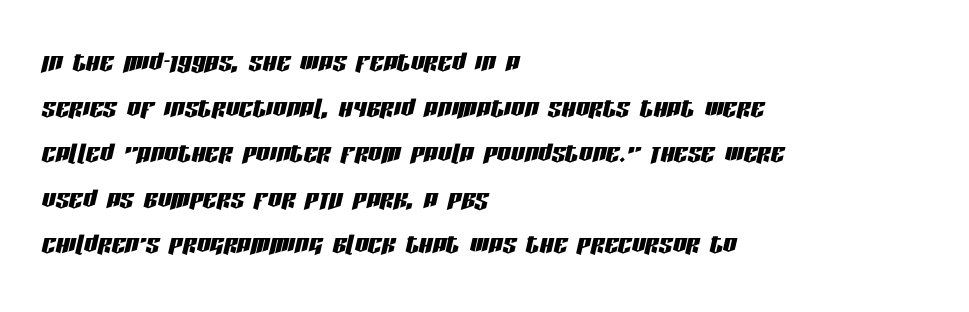
The image shows 34 px condensed type, italic (leaning right); set left-aligned, normal line spacing (1.34x), normal letter spacing, not underlined; low stroke contrast and a large x-height.
